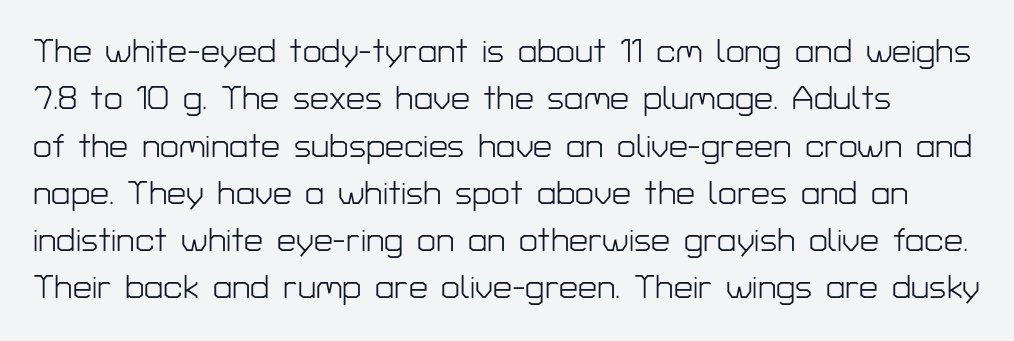
Descenders are the only things crossing below the line. Think of a printed novel: that variable character pitch is what you see here. Characters follow at the spacing the type designer built in. Letters have the restrained weight of plain body copy at most.
